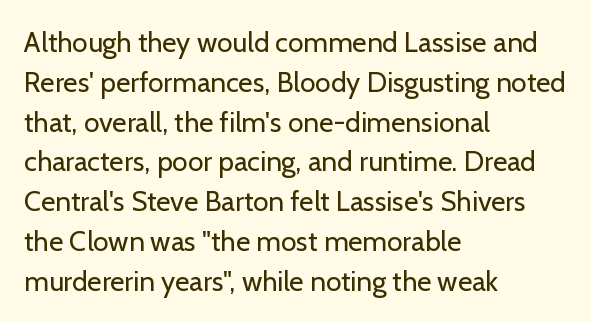
The image shows 28 px regular-weight sans-serif type, upright; set left-aligned, normal line spacing (1.42x), normal letter spacing, not underlined; low stroke contrast and a medium x-height.
